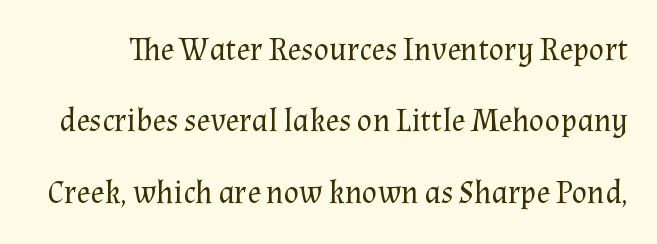
{"italic": "no", "bold": "no", "weight": "regular", "width": "normal", "stroke_contrast": "medium", "x_height": "medium", "monospaced": "no", "underline": "no", "line_spacing": "loose", "line_spacing_ratio": 2.23, "letter_spacing": "normal", "letter_spacing_em": 0.0, "glyph_px": 32}
